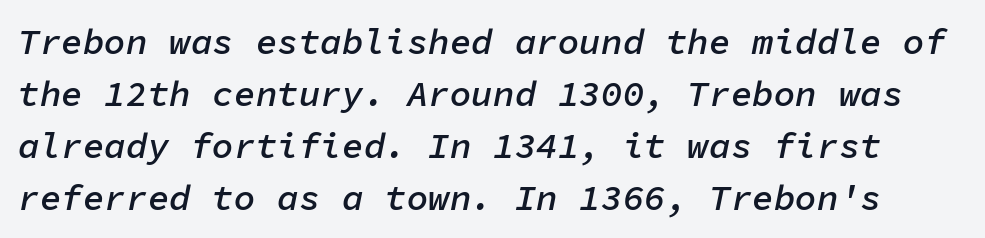
These lines keep a tight, regular rhythm from letter to letter. The foot of each line stays bare and open. The passage shown is typed in a monospace face where columns stay perfectly aligned. It's the slanting kind of type. Compared with typical paragraphs, the rows here are spaced about the same.
